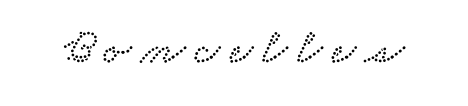
Q: Is the typeface a serif or a sans-serif typeface? A: Serif.
Q: Is the text underlined? A: No.
Q: Width (condensed, normal, or wide)? A: Wide.
Q: Stroke contrast? A: Low.
Q: x-height? A: Small.
Q: Monospaced? A: No.
